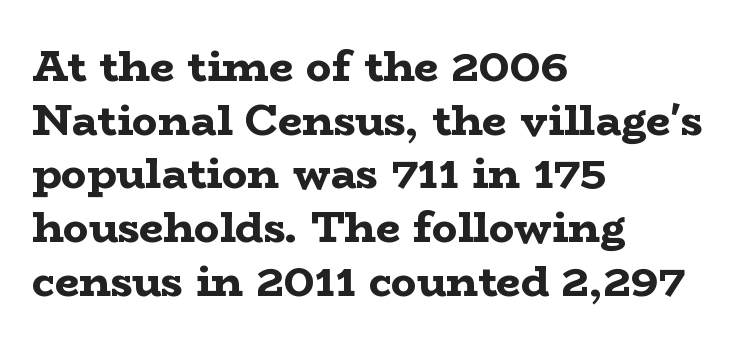
Evenly set lines give the paragraph a standard silhouette. Designer's note — italics off, roman on. Think of a printed novel: that variable character pitch is what you see here. The tracking reads as untouched default to a designer's eye.
